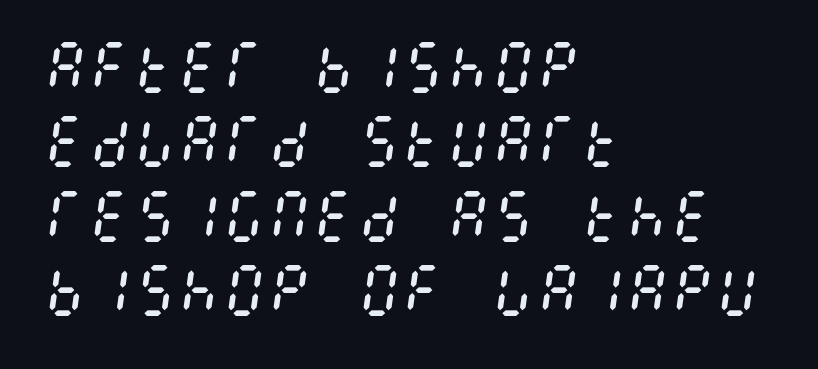
{"italic": "yes", "lean": "right", "slant_degrees": 8, "bold": "no", "weight": "regular", "width": "condensed", "stroke_contrast": "medium", "x_height": "large", "underline": "no", "align": "left", "line_spacing": "normal", "line_spacing_ratio": 1.33, "letter_spacing": "normal", "letter_spacing_em": 0.0, "glyph_px": 56}
